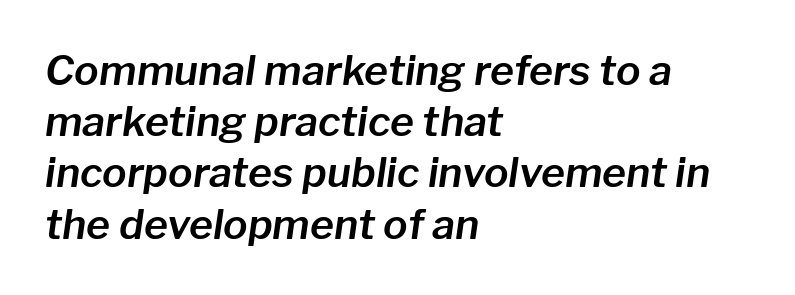
{"italic": "yes", "lean": "right", "slant_degrees": 8, "width": "normal", "stroke_contrast": "low", "x_height": "medium", "monospaced": "no", "underline": "no", "align": "left", "line_spacing": "normal", "line_spacing_ratio": 1.25, "letter_spacing": "normal", "letter_spacing_em": 0.0, "glyph_px": 41}
